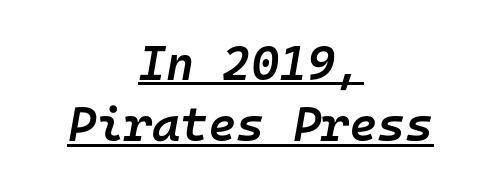
The image shows 48 px semibold type, italic (leaning right), monospaced; set centered, normal line spacing (1.28x), normal letter spacing, underlined; low stroke contrast and a medium x-height.
